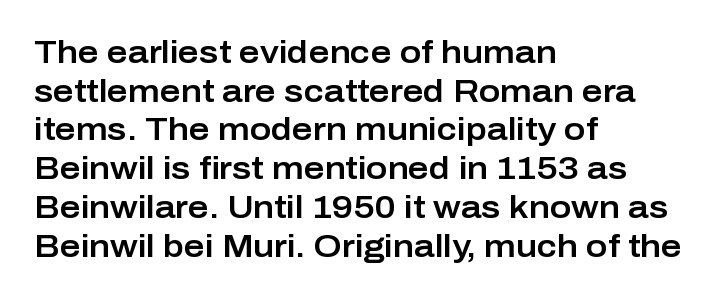
The image shows 32 px sans-serif type, upright; set left-aligned, line spacing 1.21x, normal letter spacing, not underlined; low stroke contrast and a medium x-height.
